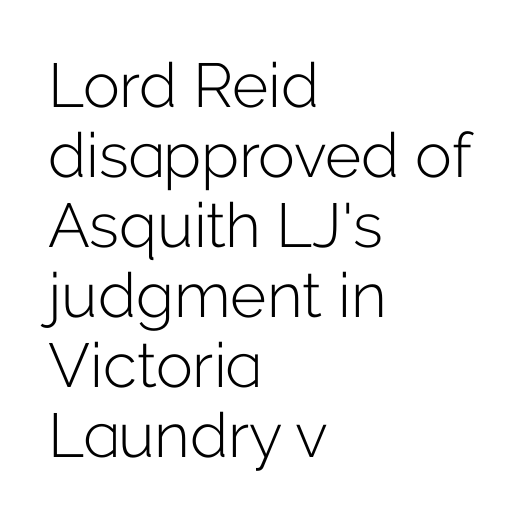
The space directly below the letters is spotless. Every row of glyphs begins at an identical x-position on the left. Note the varied advance widths — an 'i' is clearly narrower than an 'm'. It's the straight-up-and-down kind of type. Observe the absence of serifs on each vertical stroke in this sample.
